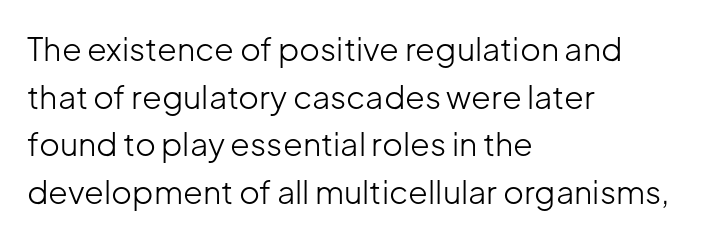
A typesetter would mark this as roman, not italic. One-word summary of the alignment: left. Default kerning and tracking; the words read as compact shapes. Each new line begins a customary step beneath the previous one. Typographically, this falls in the sans-serif category. Here the designer chose a conventional face with non-uniform glyph widths.
